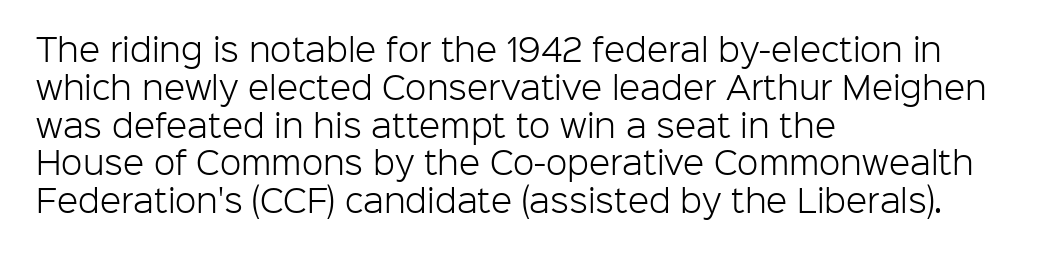
A quiet, ordinary-to-light weight characterises the typeface. The rendering shows plain stroke endings on the letterforms — a sans-serif design. No extra tracking has been applied to these lines. Letters rest on an invisible, unmarked baseline. The passage shown is typed in a proportional face where columns would drift. The lettering holds an erect, upright posture throughout.
